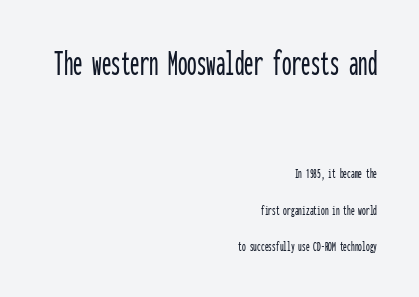
The image shows 38 px condensed sans-serif type, upright, monospaced; set right-aligned, loose line spacing (2.44x), normal letter spacing, not underlined; the first (top) block is 2.53x larger; low stroke contrast and a medium x-height.
